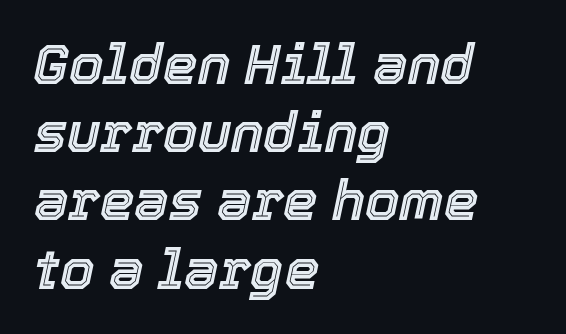
Look at the tracking — it's just the regular setting, nothing added. Do the characters align in a grid? No, the font is proportional. Decoration check: the copy has no underline. Is the block centered? No — it sits flush against the left margin. The rendering applies a slant to the glyphs.
